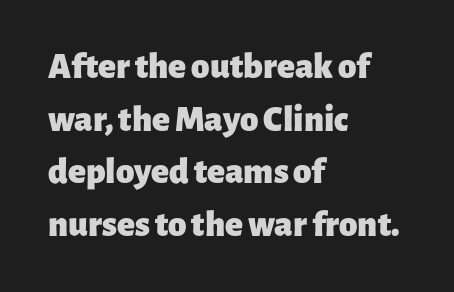
The image shows 37 px heavy sans-serif type, upright; set left-aligned, normal line spacing (1.42x), normal letter spacing, not underlined; low stroke contrast and a medium x-height.
